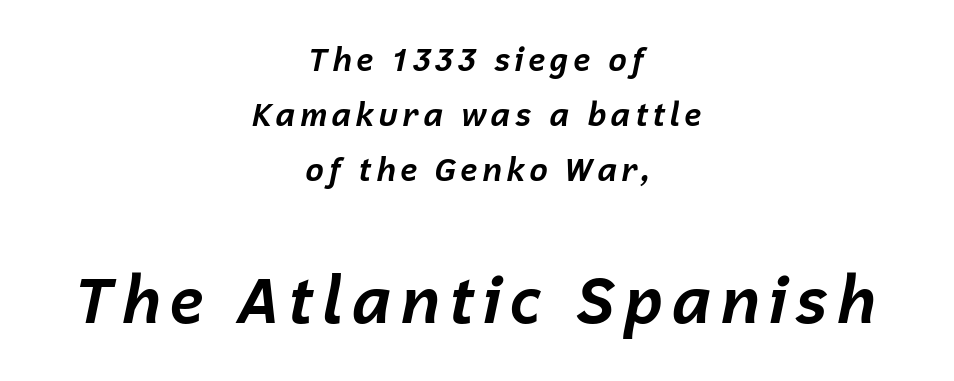
Q: Is the text bold? A: Yes.
Q: Is the text italic (slanted)? A: Yes, it leans right by about 12 degrees.
Q: Is the text underlined? A: No.
Q: How is the paragraph aligned? A: Centered.
Q: Which block of text is set in a larger size, the first (top) or the second (bottom)? A: The second (bottom) one.
Q: Width (condensed, normal, or wide)? A: Normal.
Q: Stroke contrast? A: Low.
Q: x-height? A: Medium.
Q: Monospaced? A: No.
